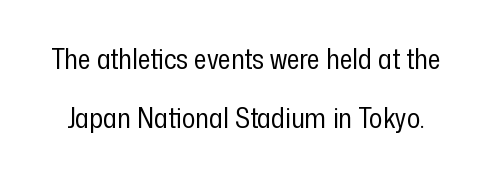
Q: Is the text bold? A: No.
Q: Is the text italic (slanted)? A: No, it is upright.
Q: Is the typeface a serif or a sans-serif typeface? A: Sans-serif.
Q: Is the text underlined? A: No.
Q: Is the spacing between letters normal or unusually wide? A: Normal.
Q: Is the spacing between lines tight, normal or loose? A: Loose.
Q: Width (condensed, normal, or wide)? A: Condensed.
Q: Stroke contrast? A: Low.
Q: x-height? A: Medium.
Q: Monospaced? A: No.
